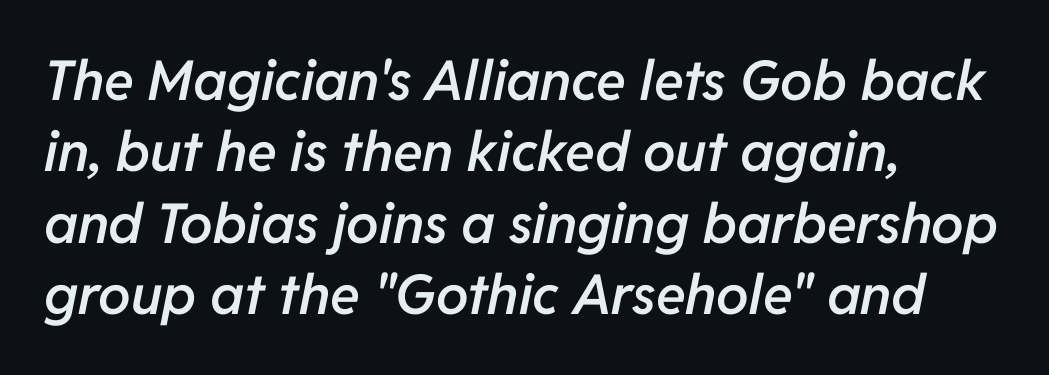
{"italic": "yes", "lean": "right", "slant_degrees": 11, "bold": "semi", "weight": "semibold", "width": "normal", "stroke_contrast": "low", "x_height": "medium", "monospaced": "no", "underline": "no", "align": "left", "line_spacing": "normal", "line_spacing_ratio": 1.3, "letter_spacing": "normal", "letter_spacing_em": 0.0, "glyph_px": 55}
